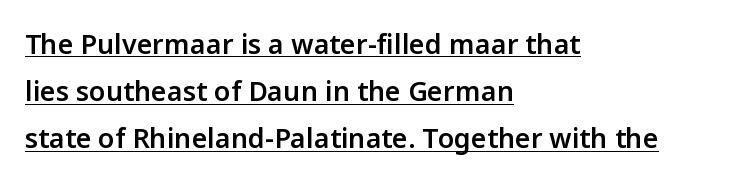
{"italic": "no", "bold": "semi", "underline": "yes", "align": "left", "line_spacing_ratio": 1.75, "letter_spacing": "normal", "letter_spacing_em": 0.0, "glyph_px": 27}
